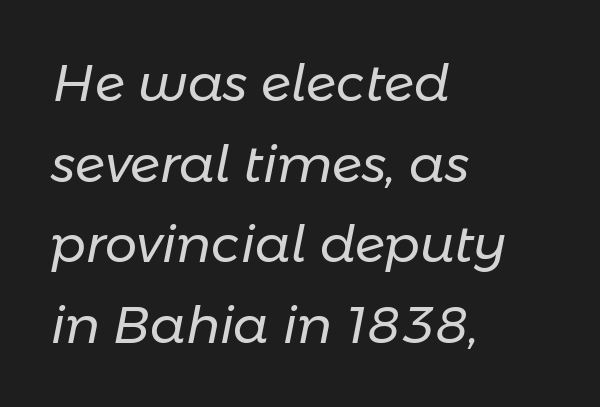
Reading down the block, your eye returns to a fixed left position each line. Is the letter spacing exaggerated? No — it looks like the ordinary default. Stroke mass is kept to a normal reading level or below. The font's italic variant was chosen for this text. This rendering features lettering with no underline. Compared with typical paragraphs, the rows here are spaced about the same.
